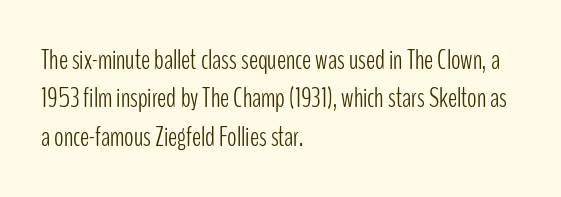
Q: Is the text bold? A: No.
Q: Is the text italic (slanted)? A: No, it is upright.
Q: Is the typeface a serif or a sans-serif typeface? A: Sans-serif.
Q: Is the text underlined? A: No.
Q: How is the paragraph aligned? A: Left-aligned.
Q: Is the spacing between letters normal or unusually wide? A: Normal.
Q: Is the spacing between lines tight, normal or loose? A: Normal.
Q: Width (condensed, normal, or wide)? A: Condensed.
Q: Stroke contrast? A: Low.
Q: x-height? A: Medium.
Q: Monospaced? A: No.
